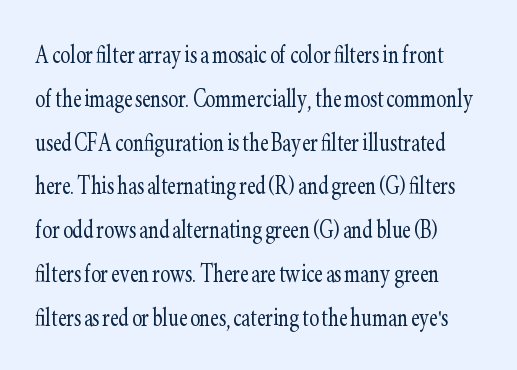
A light-to-regular cut is what we see here. Think of a printed novel: that variable character pitch is what you see here. Observe the ordinary spacing: letters are neighbours, not strangers. Upright lettering throughout.
